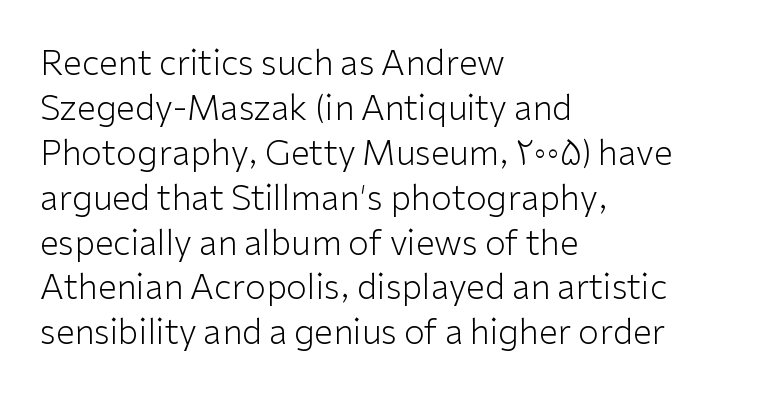
The image shows 34 px light sans-serif type, upright; set left-aligned, normal line spacing (1.32x), normal letter spacing, not underlined; low stroke contrast and a medium x-height.
